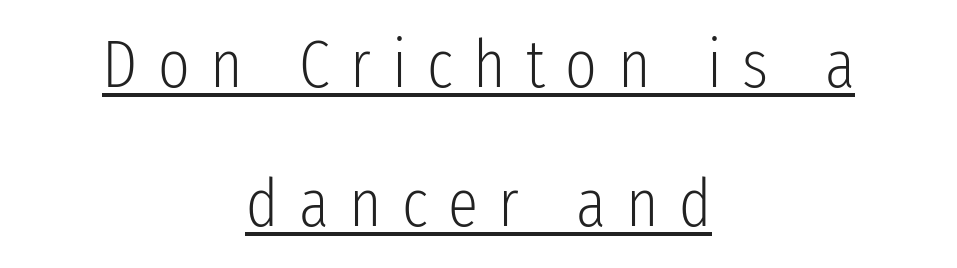
Q: Is the text bold? A: No.
Q: Is the text italic (slanted)? A: No, it is upright.
Q: Is the typeface a serif or a sans-serif typeface? A: Sans-serif.
Q: Is the text underlined? A: Yes.
Q: How is the paragraph aligned? A: Centered.
Q: Is the spacing between letters normal or unusually wide? A: Unusually wide.
Q: Is the spacing between lines tight, normal or loose? A: Loose.
Q: Width (condensed, normal, or wide)? A: Condensed.
Q: Stroke contrast? A: Low.
Q: x-height? A: Medium.
Q: Monospaced? A: No.
